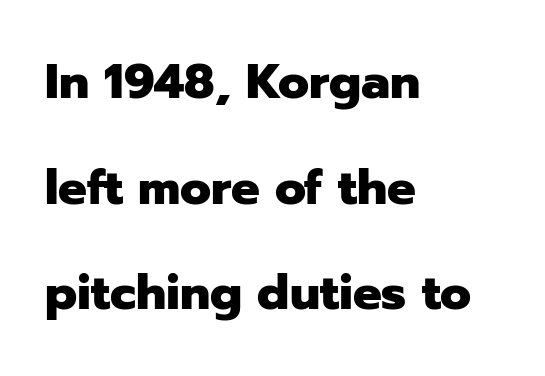
Q: Is the text bold? A: Yes.
Q: Is the text italic (slanted)? A: No, it is upright.
Q: Is the typeface a serif or a sans-serif typeface? A: Sans-serif.
Q: Is the text underlined? A: No.
Q: How is the paragraph aligned? A: Left-aligned.
Q: Is the spacing between letters normal or unusually wide? A: Normal.
Q: Is the spacing between lines tight, normal or loose? A: Loose.
Q: Width (condensed, normal, or wide)? A: Normal.
Q: Stroke contrast? A: Low.
Q: x-height? A: Medium.
Q: Monospaced? A: No.
